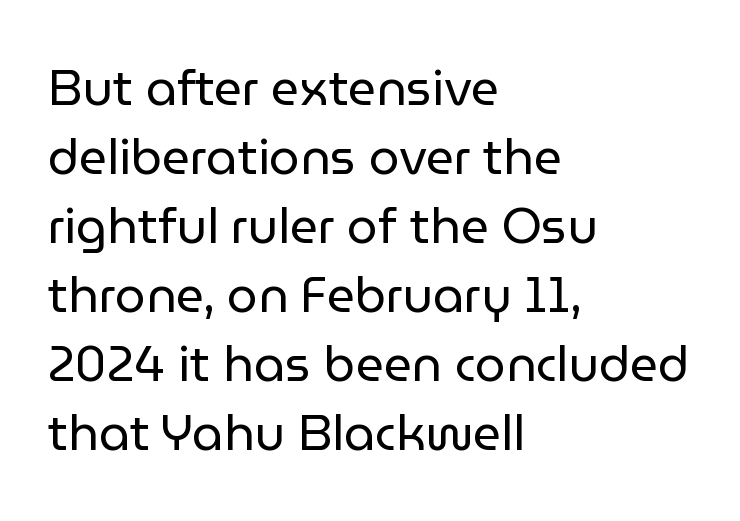
Line starts are locked; line ends wander. One glance says typical: line gaps are just what's usual. Think of a printed novel: that variable character pitch is what you see here. Characters remain perfectly vertical along every line. These glyphs show unthickened strokes, regular width or finer. Each letter's strokes conclude bluntly, with no projecting serifs.
